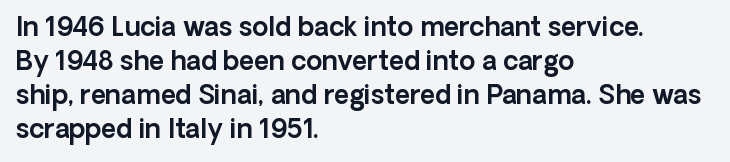
The passage is arranged the way most books set body copy — flush left. This is roman type, the default non-slanted kind. The rows are spaced the way most documents space them. The letterforms sit shoulder to shoulder at normal distance. Honestly, there is no underline to notice here at all.
